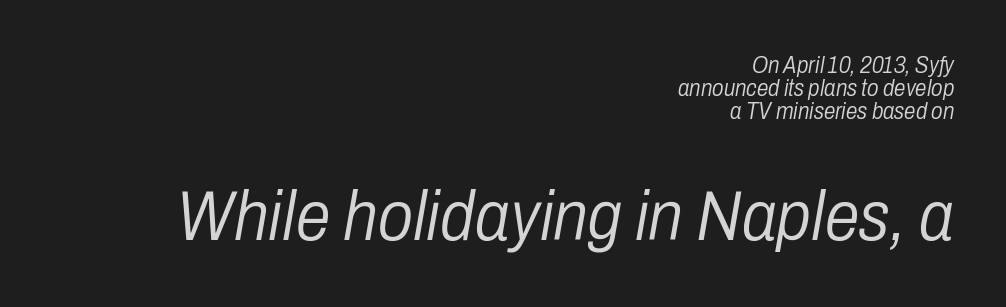
The passage shown is typed in a proportional face where columns would drift. Quick note: italic. Line endings align vertically; line beginnings do not. Underlining? Definitely not there. The gaps between neighbouring characters are ordinary and unremarkable.
